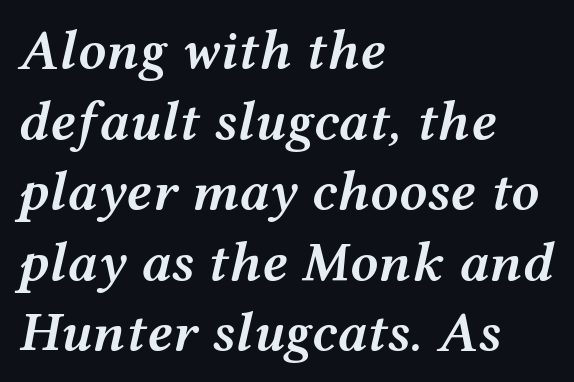
{"italic": "yes", "lean": "right", "slant_degrees": 12, "bold": "semi", "weight": "semibold", "width": "wide", "stroke_contrast": "medium", "x_height": "medium", "monospaced": "no", "underline": "no", "align": "left", "line_spacing": "normal", "line_spacing_ratio": 1.26, "letter_spacing": "normal", "letter_spacing_em": 0.0, "glyph_px": 56}
